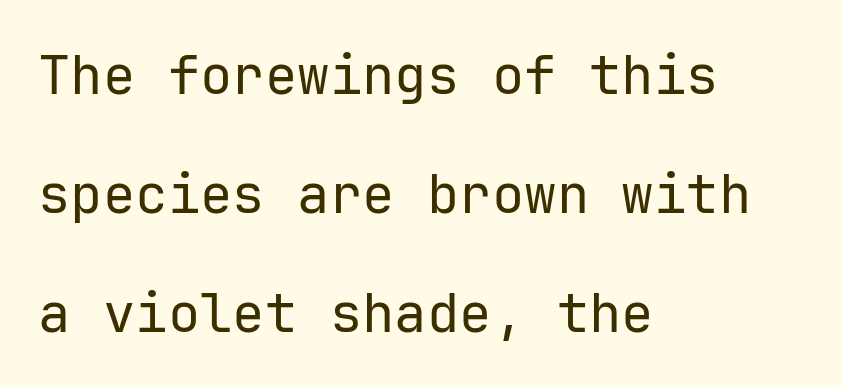
Left-aligned paragraph, ragged on the right. Looks like terminal output: every glyph gets an equal slot. Each row of text sits above clean, open space. A quiet, ordinary-to-light weight characterises the typeface.
